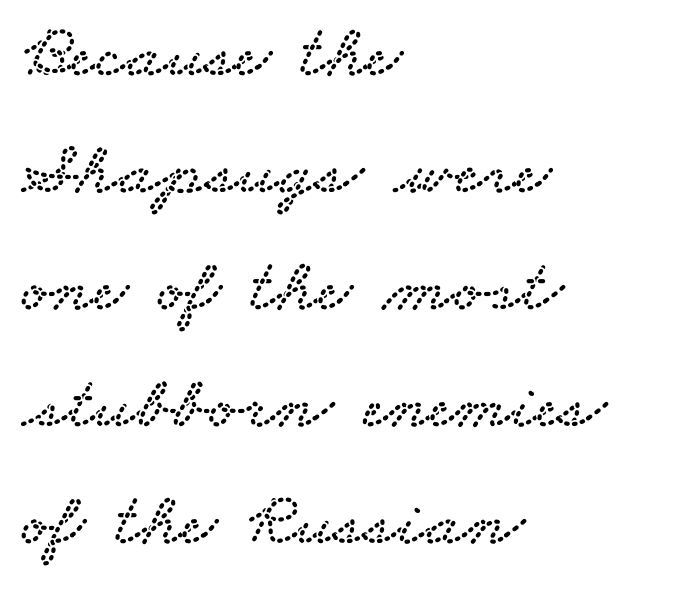
The rendering keeps characters at their native spacing. Typeset ragged right — the left edge is the straight one. Type style note: has serifs. The specimen omits any rule beneath the text block's lines. Students, observe: this is what conventionally led text looks like.
